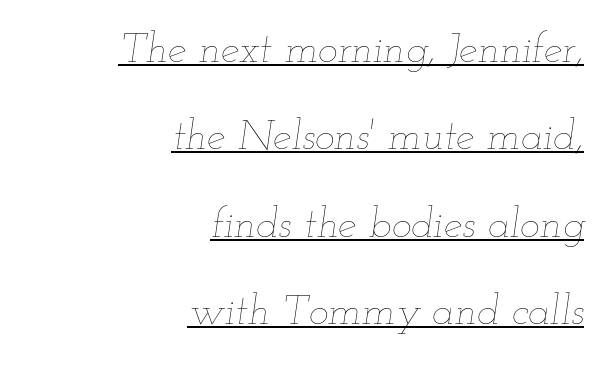
The image shows 42 px thin, wide type, italic (leaning right); set right-aligned, loose line spacing (2.08x), normal letter spacing, underlined; low stroke contrast and a small x-height.
